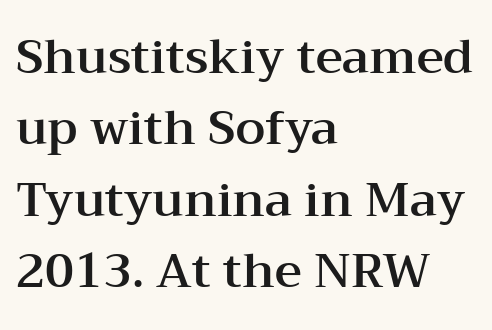
Q: Is the text italic (slanted)? A: No, it is upright.
Q: Is the typeface a serif or a sans-serif typeface? A: Serif.
Q: Is the text underlined? A: No.
Q: How is the paragraph aligned? A: Left-aligned.
Q: Is the spacing between letters normal or unusually wide? A: Normal.
Q: Is the spacing between lines tight, normal or loose? A: Normal.
Q: Width (condensed, normal, or wide)? A: Wide.
Q: Stroke contrast? A: Medium.
Q: x-height? A: Medium.
Q: Monospaced? A: No.
